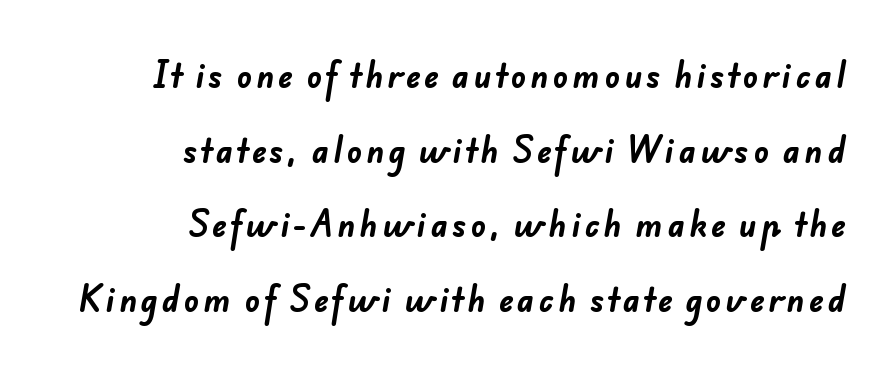
{"serif": "no", "bold": "yes", "weight": "bold", "width": "normal", "stroke_contrast": "low", "x_height": "small", "monospaced": "no", "underline": "no", "align": "right", "line_spacing": "loose", "line_spacing_ratio": 2.41, "glyph_px": 31}
